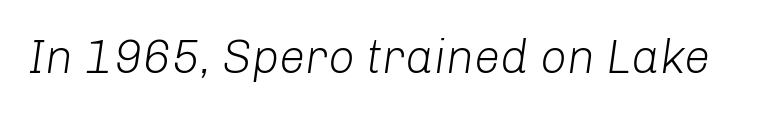
The image shows 47 px light type, italic (leaning right); set normal letter spacing, not underlined; low stroke contrast and a medium x-height.
